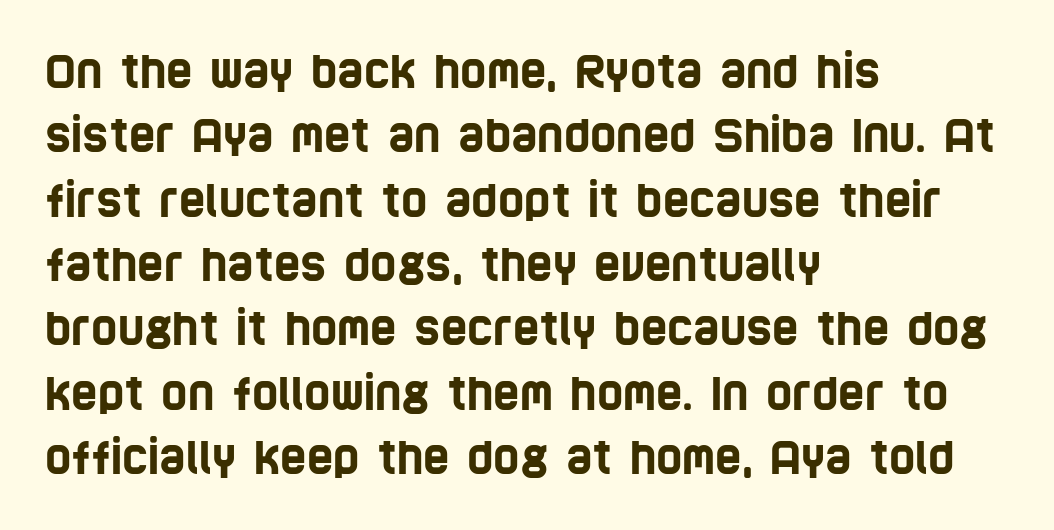
Q: Is the typeface a serif or a sans-serif typeface? A: Sans-serif.
Q: Is the text underlined? A: No.
Q: How is the paragraph aligned? A: Left-aligned.
Q: Is the spacing between letters normal or unusually wide? A: Normal.
Q: Is the spacing between lines tight, normal or loose? A: Normal.
Q: Width (condensed, normal, or wide)? A: Condensed.
Q: Stroke contrast? A: Low.
Q: x-height? A: Large.
Q: Monospaced? A: No.
